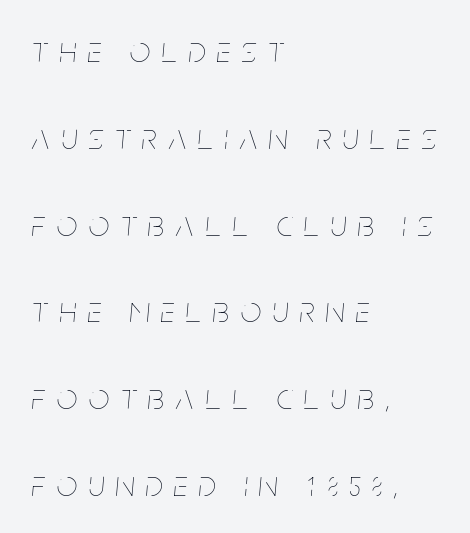
The image shows 36 px thin, condensed type, italic (leaning right); set left-aligned, loose line spacing (2.41x), unusually wide letter spacing (+0.32 em), not underlined; low stroke contrast and a large x-height.
